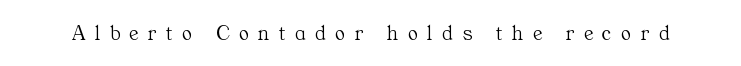
Each row of text sits above clean, open space. Upright lettering throughout. Characters follow at a spacing far wider than the type designer built in. The letters look calm and open, with moderate or lighter stems.
